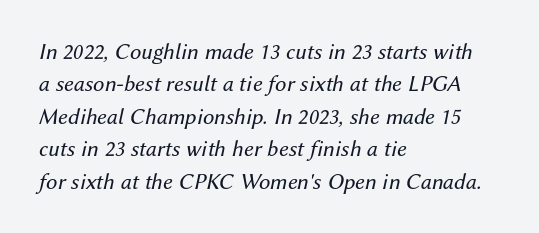
{"italic": "yes", "lean": "right", "slant_degrees": 12, "bold": "no", "underline": "no", "align": "left", "line_spacing": "normal", "line_spacing_ratio": 1.41, "letter_spacing": "normal", "letter_spacing_em": 0.0, "glyph_px": 23}
